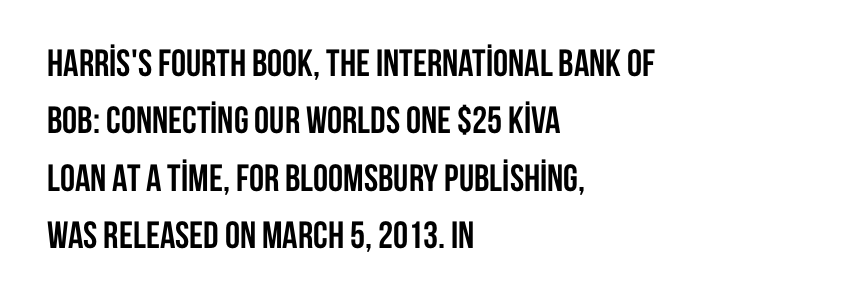
{"serif": "no", "italic": "no", "bold": "yes", "weight": "semibold", "width": "condensed", "stroke_contrast": "low", "x_height": "large", "monospaced": "no", "underline": "no", "align": "left", "line_spacing": "normal", "line_spacing_ratio": 1.51, "letter_spacing": "normal", "letter_spacing_em": 0.0, "glyph_px": 38}
